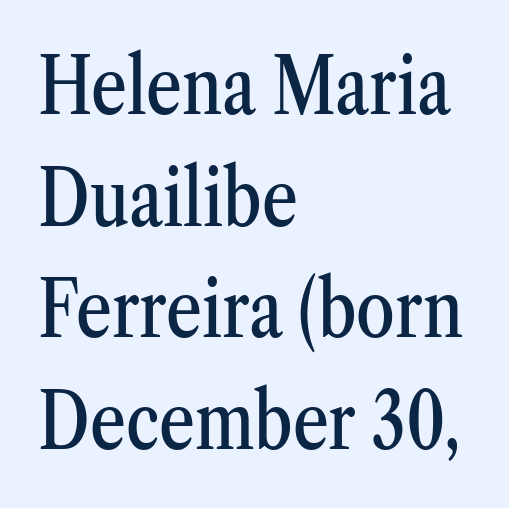
{"serif": "yes", "italic": "no", "width": "condensed", "stroke_contrast": "medium", "x_height": "medium", "monospaced": "no", "underline": "no", "align": "left", "line_spacing": "normal", "line_spacing_ratio": 1.43, "letter_spacing": "normal", "letter_spacing_em": 0.0, "glyph_px": 78}
